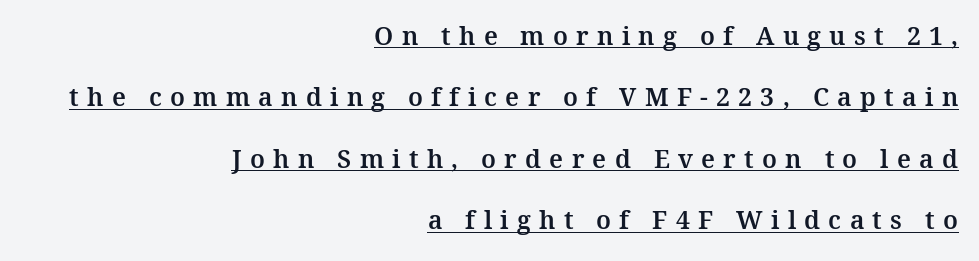
Q: Is the text italic (slanted)? A: No, it is upright.
Q: Is the text underlined? A: Yes.
Q: How is the paragraph aligned? A: Right-aligned.
Q: Is the spacing between letters normal or unusually wide? A: Unusually wide.
Q: Is the spacing between lines tight, normal or loose? A: Loose.
